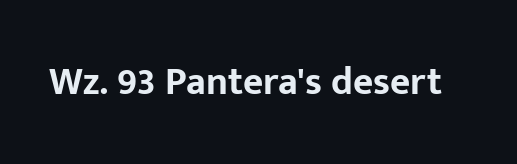
The image shows 39 px bold sans-serif type, upright; set normal letter spacing, not underlined; low stroke contrast and a medium x-height.
